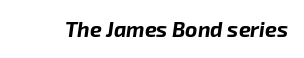
The image shows 21 px bold type, italic (leaning right); set normal letter spacing, not underlined.
